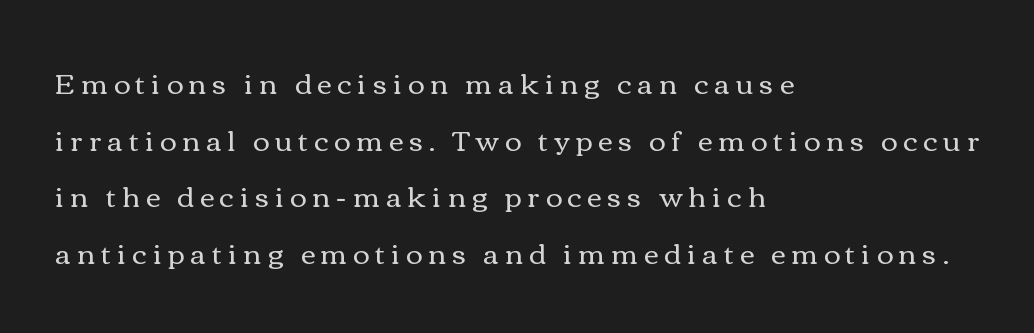
Each letter keeps its own natural width here, so spacing adapts to shape. The typeface has the unassuming heft of standard copy or less. How would I describe the line gaps? Wide and relaxed. Which margin do the lines hug? The left one — the right edge is uneven.
